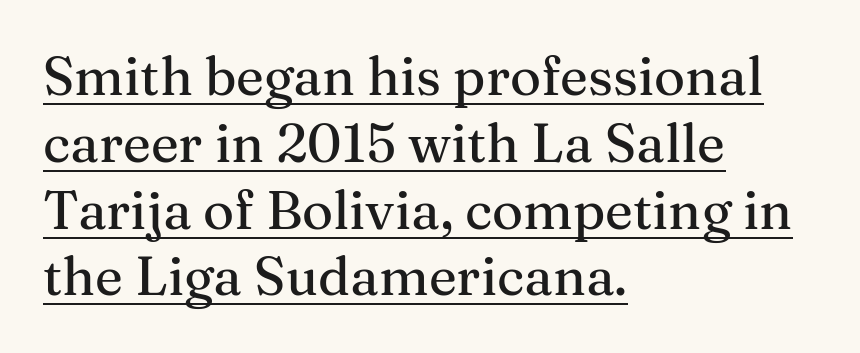
Leading matches the norm, producing a regular column. Are there feet on the stems? There are — it's a serif. The gaps between neighbouring characters are ordinary and unremarkable. A typographer would call this underscored text. Tall strokes in this sample are plumb rather than angled.
